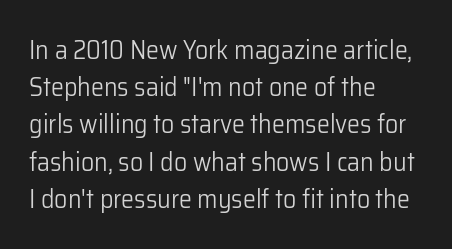
The rendering anchors every line to the left-hand side. A clean baseline with only descenders dipping below it. No chunkiness to these letters — they're not bold. Leading matches the norm, producing a regular column. Ascenders rise straight up at ninety degrees. Nobody touched the tracking dial on this one.
